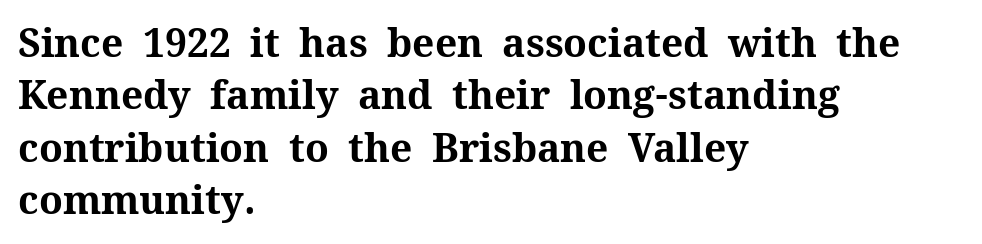
Character widths vary here, with narrow letters taking less room than wide ones. This rendering employs a face with finishing strokes, i.e., a serif. Stroke thickness is high; the sample reads as a true bold. The type is set solid horizontally, with unmodified tracking. Where is the straight margin? On the left. The space beneath each line is pristine and unruled.
